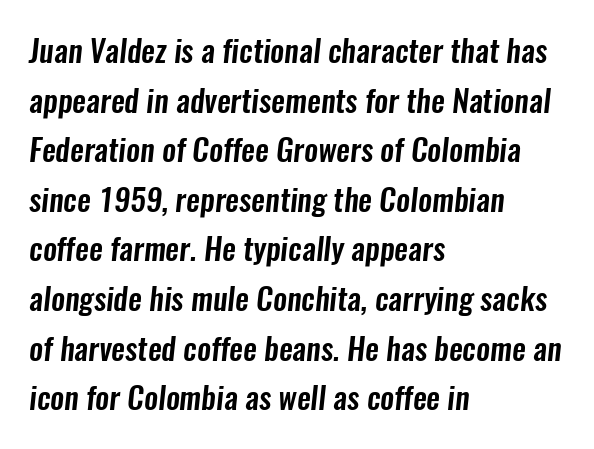
The image shows 31 px condensed sans-serif type; set left-aligned, normal line spacing (1.6x), normal letter spacing, not underlined; low stroke contrast and a medium x-height.
